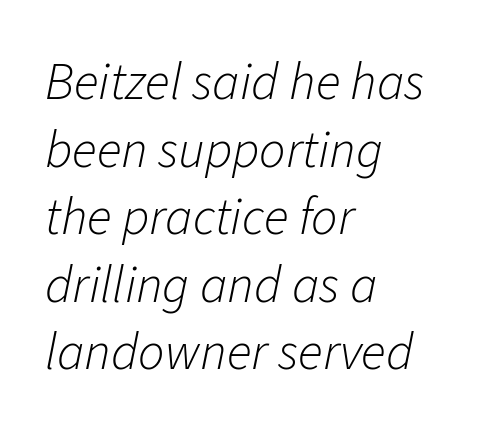
Q: Is the text bold? A: No.
Q: Is the text italic (slanted)? A: Yes, it leans right by about 11 degrees.
Q: Is the text underlined? A: No.
Q: How is the paragraph aligned? A: Left-aligned.
Q: Is the spacing between letters normal or unusually wide? A: Normal.
Q: Is the spacing between lines tight, normal or loose? A: Normal.
Q: Width (condensed, normal, or wide)? A: Normal.
Q: Stroke contrast? A: Low.
Q: x-height? A: Medium.
Q: Monospaced? A: No.
